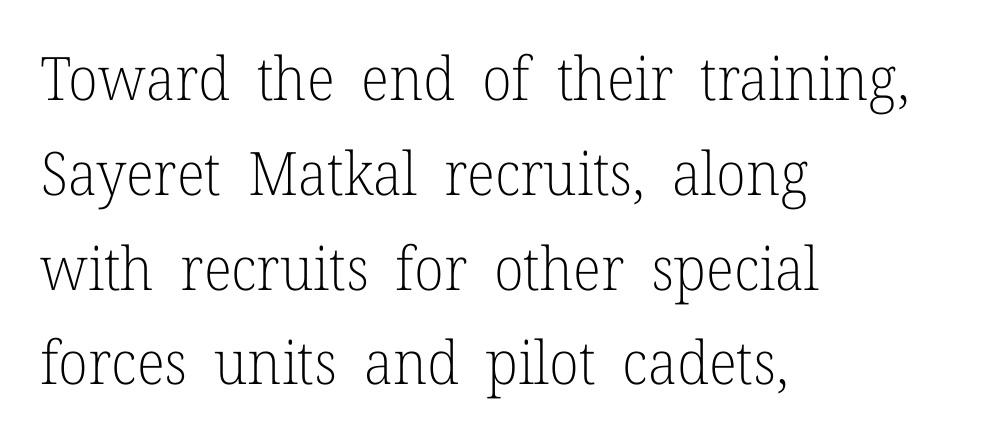
The image shows 60 px light serif type, upright; set left-aligned, normal line spacing (1.58x), normal letter spacing, not underlined; low stroke contrast and a medium x-height.
